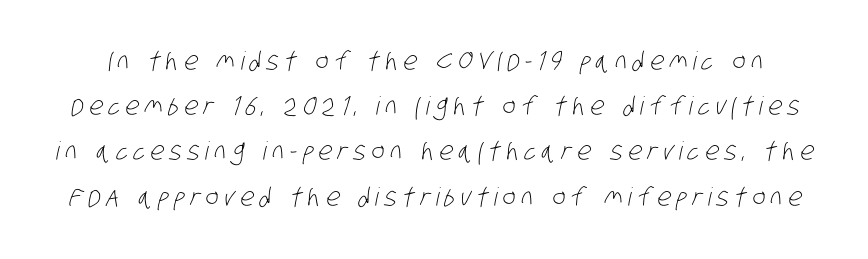
The specimen omits any rule beneath the text block's lines. Short note: letters widely spaced. Weight: in the light-to-regular range.
